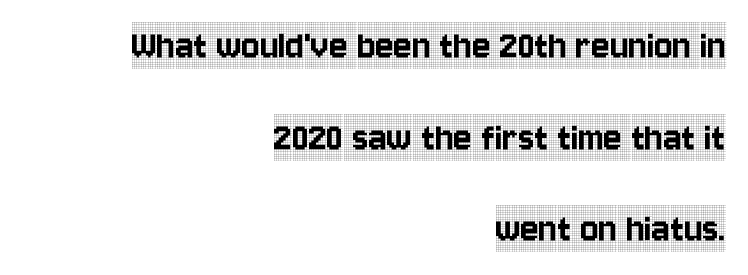
{"serif": "yes", "italic": "no", "width": "condensed", "x_height": "large", "monospaced": "no", "underline": "no", "align": "right", "line_spacing": "loose", "line_spacing_ratio": 2.13, "letter_spacing": "normal", "letter_spacing_em": 0.0, "glyph_px": 43}
